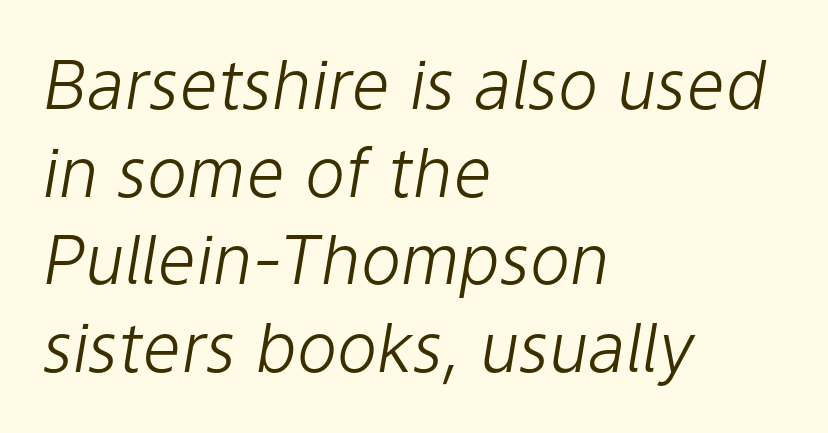
The image shows 68 px light type, italic (leaning right); set left-aligned, normal line spacing (1.29x), normal letter spacing, not underlined; low stroke contrast and a medium x-height.
